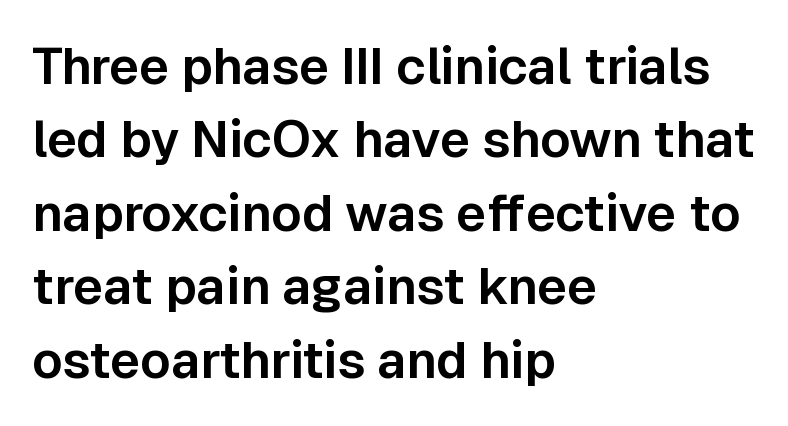
{"serif": "no", "italic": "no", "width": "normal", "stroke_contrast": "low", "x_height": "medium", "monospaced": "no", "underline": "no", "align": "left", "line_spacing": "normal", "line_spacing_ratio": 1.44, "letter_spacing": "normal", "letter_spacing_em": 0.0, "glyph_px": 51}
